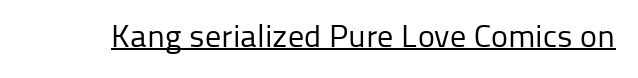
{"serif": "no", "italic": "no", "bold": "no", "weight": "regular", "width": "normal", "stroke_contrast": "low", "x_height": "medium", "monospaced": "no", "underline": "yes", "letter_spacing": "normal", "letter_spacing_em": 0.0, "glyph_px": 32}
